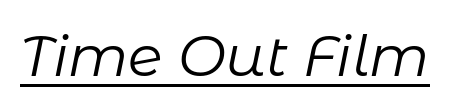
{"italic": "yes", "lean": "right", "slant_degrees": 11, "bold": "no", "weight": "regular", "width": "normal", "stroke_contrast": "low", "x_height": "medium", "monospaced": "no", "underline": "yes", "letter_spacing": "normal", "letter_spacing_em": 0.0, "glyph_px": 57}
